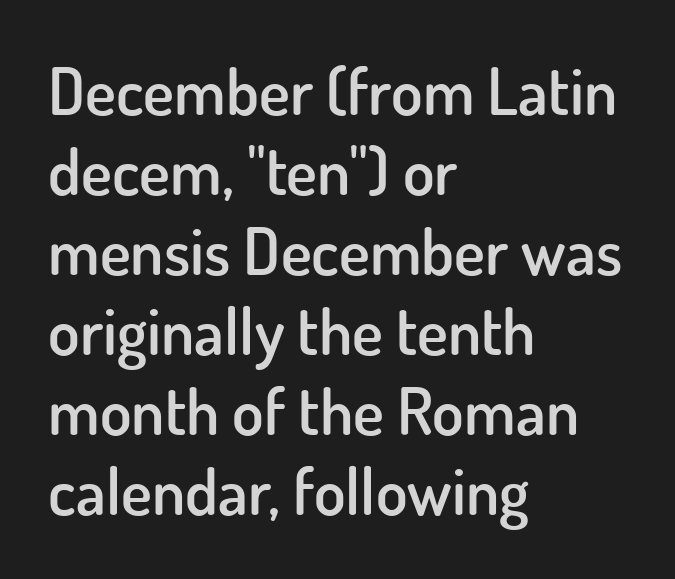
The image shows 65 px semibold sans-serif type, upright; set left-aligned, line spacing 1.23x, normal letter spacing, not underlined; low stroke contrast and a small x-height.
